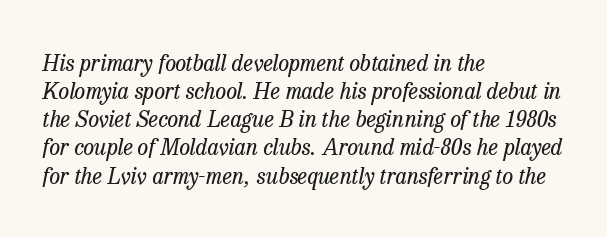
{"italic": "yes", "lean": "right", "slant_degrees": 13, "bold": "no", "underline": "no", "align": "left", "line_spacing": "normal", "line_spacing_ratio": 1.28, "letter_spacing": "normal", "letter_spacing_em": 0.0, "glyph_px": 22}
